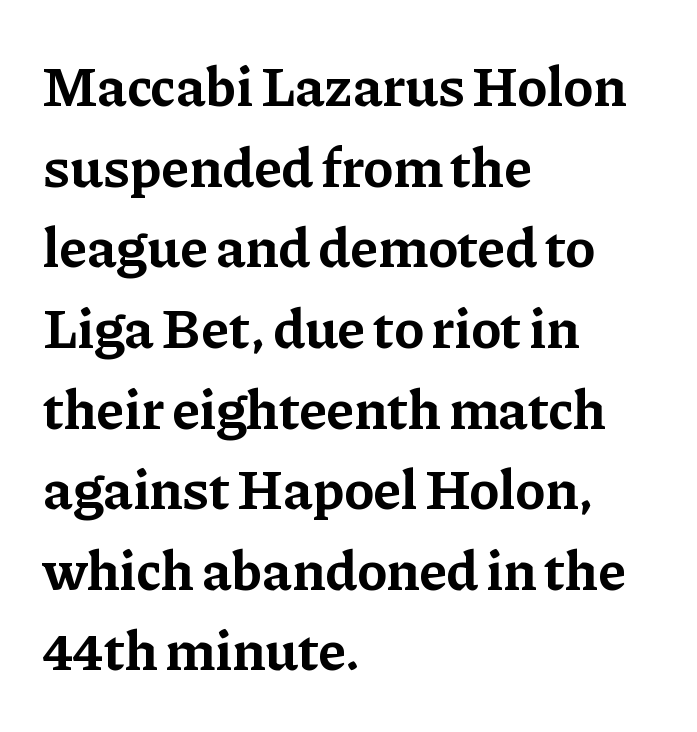
Q: Is the text bold? A: Yes.
Q: Is the text italic (slanted)? A: No, it is upright.
Q: Is the typeface a serif or a sans-serif typeface? A: Serif.
Q: Is the text underlined? A: No.
Q: How is the paragraph aligned? A: Left-aligned.
Q: Is the spacing between letters normal or unusually wide? A: Normal.
Q: Is the spacing between lines tight, normal or loose? A: Normal.
Q: Width (condensed, normal, or wide)? A: Normal.
Q: Stroke contrast? A: Low.
Q: x-height? A: Medium.
Q: Monospaced? A: No.
